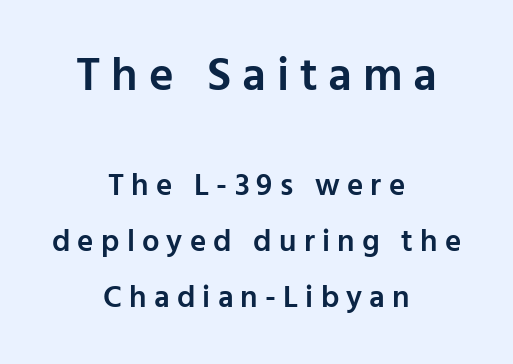
Q: Is the text bold? A: Semi-bold.
Q: Is the text italic (slanted)? A: No, it is upright.
Q: Is the typeface a serif or a sans-serif typeface? A: Sans-serif.
Q: Is the text underlined? A: No.
Q: How is the paragraph aligned? A: Centered.
Q: Is the spacing between letters normal or unusually wide? A: Unusually wide.
Q: Which block of text is set in a larger size, the first (top) or the second (bottom)? A: The first (top) one.
Q: Width (condensed, normal, or wide)? A: Normal.
Q: Stroke contrast? A: Low.
Q: x-height? A: Medium.
Q: Monospaced? A: No.
